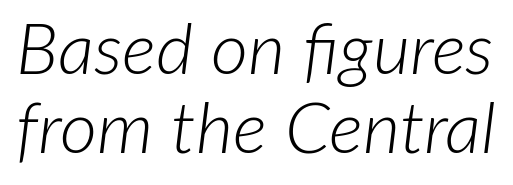
Q: Is the text bold? A: No.
Q: Is the text italic (slanted)? A: Yes, it leans right by about 7 degrees.
Q: Is the text underlined? A: No.
Q: Is the spacing between letters normal or unusually wide? A: Normal.
Q: Is the spacing between lines tight, normal or loose? A: Tight.
Q: Width (condensed, normal, or wide)? A: Normal.
Q: Stroke contrast? A: Low.
Q: x-height? A: Medium.
Q: Monospaced? A: No.
